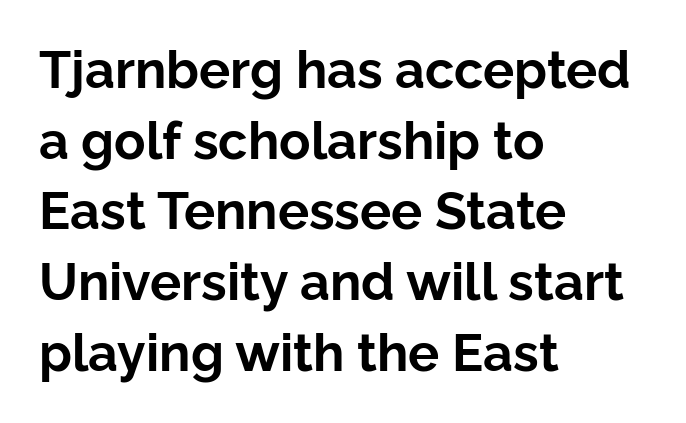
{"serif": "no", "italic": "no", "bold": "yes", "weight": "bold", "width": "normal", "stroke_contrast": "low", "x_height": "medium", "monospaced": "no", "underline": "no", "align": "left", "line_spacing": "normal", "line_spacing_ratio": 1.36, "letter_spacing": "normal", "letter_spacing_em": 0.0, "glyph_px": 52}
